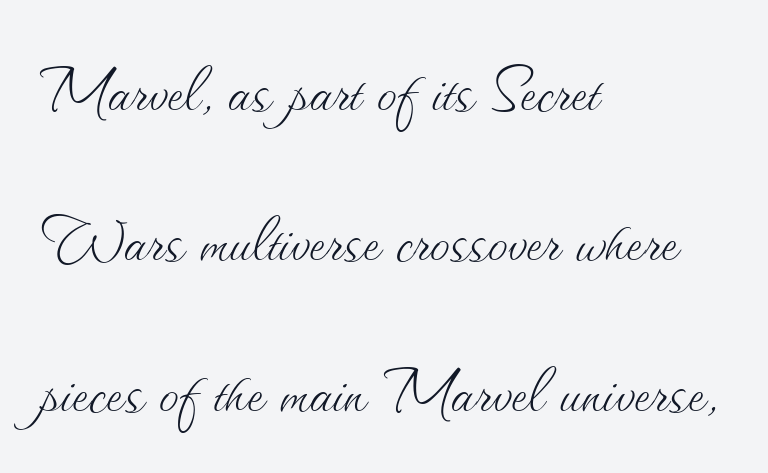
Q: Is the text bold? A: No.
Q: Is the text italic (slanted)? A: Yes.
Q: Is the text underlined? A: No.
Q: How is the paragraph aligned? A: Left-aligned.
Q: Is the spacing between letters normal or unusually wide? A: Normal.
Q: Width (condensed, normal, or wide)? A: Normal.
Q: Stroke contrast? A: Medium.
Q: x-height? A: Small.
Q: Monospaced? A: No.
